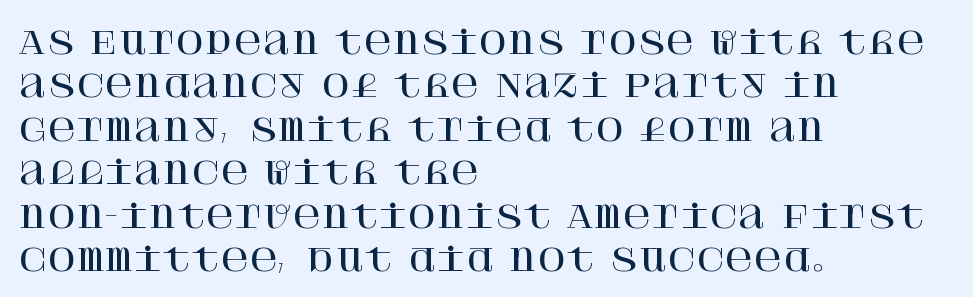
The image shows 31 px serif type, upright; set left-aligned, normal line spacing (1.4x), normal letter spacing, not underlined; high stroke contrast and a large x-height.
